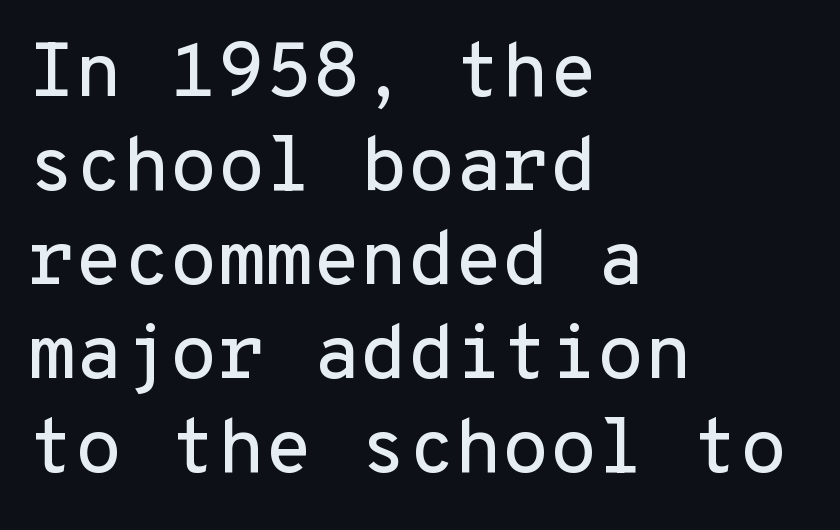
The image shows 77 px sans-serif type, upright, monospaced; set left-aligned, line spacing 1.22x, normal letter spacing, not underlined; low stroke contrast and a medium x-height.
